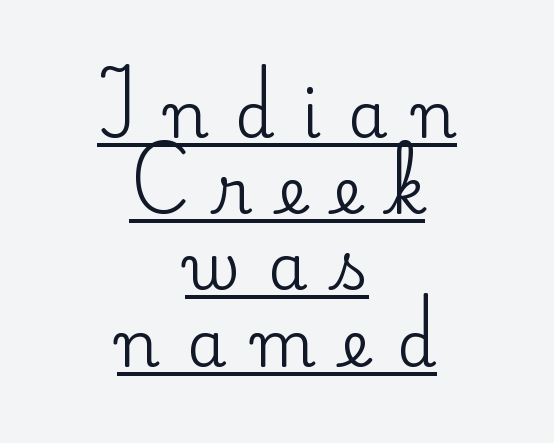
{"serif": "yes", "italic": "no", "width": "normal", "stroke_contrast": "low", "x_height": "small", "monospaced": "no", "underline": "yes", "align": "center", "line_spacing_ratio": 1.21, "letter_spacing": "wide", "letter_spacing_em": 0.43, "glyph_px": 63}
